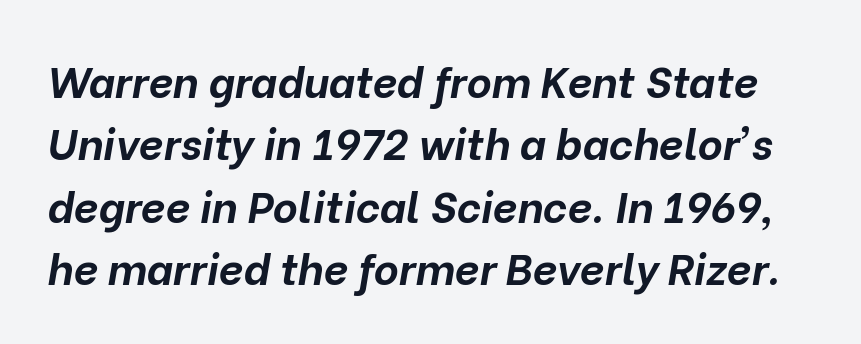
{"italic": "yes", "lean": "right", "slant_degrees": 10, "bold": "yes", "weight": "bold", "width": "normal", "stroke_contrast": "low", "x_height": "medium", "monospaced": "no", "underline": "no", "line_spacing": "normal", "line_spacing_ratio": 1.45, "letter_spacing": "normal", "letter_spacing_em": 0.0, "glyph_px": 43}
